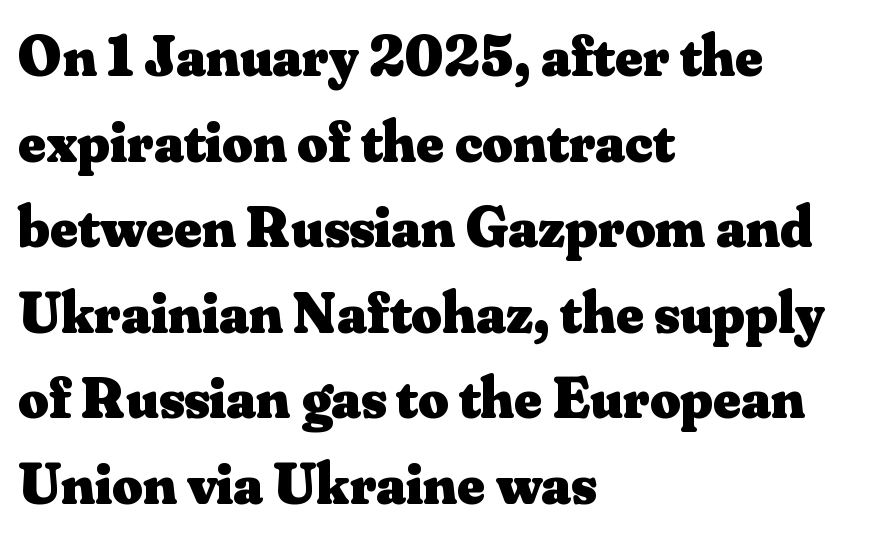
Q: Is the text bold? A: Yes.
Q: Is the text italic (slanted)? A: No, it is upright.
Q: Is the typeface a serif or a sans-serif typeface? A: Serif.
Q: Is the text underlined? A: No.
Q: How is the paragraph aligned? A: Left-aligned.
Q: Is the spacing between letters normal or unusually wide? A: Normal.
Q: Is the spacing between lines tight, normal or loose? A: Normal.
Q: Width (condensed, normal, or wide)? A: Normal.
Q: Stroke contrast? A: Medium.
Q: x-height? A: Small.
Q: Monospaced? A: No.
